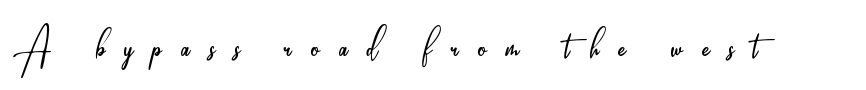
Q: Is the text bold? A: No.
Q: Is the text italic (slanted)? A: Yes.
Q: Is the typeface a serif or a sans-serif typeface? A: Sans-serif.
Q: Is the text underlined? A: No.
Q: Is the spacing between letters normal or unusually wide? A: Unusually wide.
Q: Width (condensed, normal, or wide)? A: Condensed.
Q: Stroke contrast? A: Low.
Q: x-height? A: Small.
Q: Monospaced? A: No.
